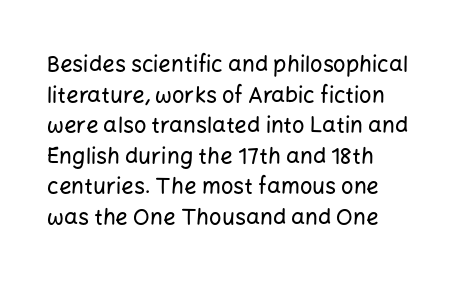
The image shows 22 px text type, upright; set left-aligned, normal line spacing (1.39x), normal letter spacing, not underlined.
